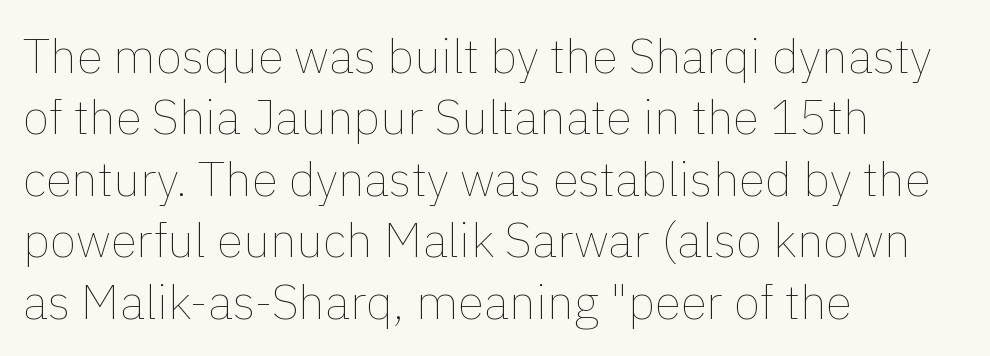
{"italic": "no", "bold": "no", "weight": "thin", "width": "normal", "x_height": "medium", "monospaced": "no", "underline": "no", "align": "left", "line_spacing": "normal", "line_spacing_ratio": 1.28, "letter_spacing": "normal", "letter_spacing_em": 0.0, "glyph_px": 48}
